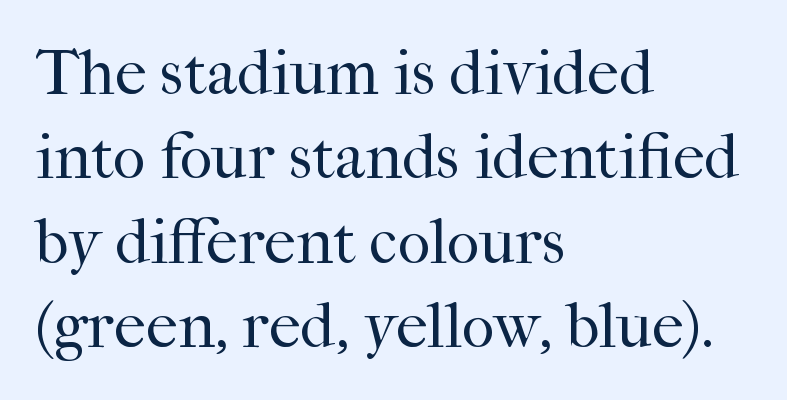
Honestly, the row spacing looks completely unremarkable. Is the stroke heavy? The answer is a plain regular-or-lighter. Bare-footed words on every line. Caption: multi-line text, flush left, ragged right.
